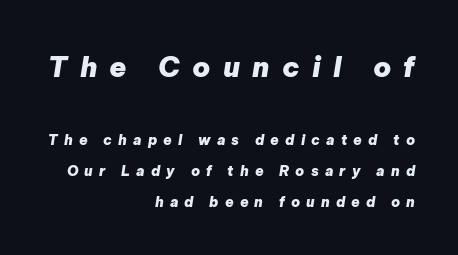
Larger block? The one above; the one below is distinctly smaller. Successive baselines arrive slowly, with a big drop between each. The sample has been set heavy, in full bold. The tracking reads as deliberately expanded to a designer's eye. The typesetter chose a ragged-left arrangement here. The passage shown is typed in a proportional face where columns would drift.
